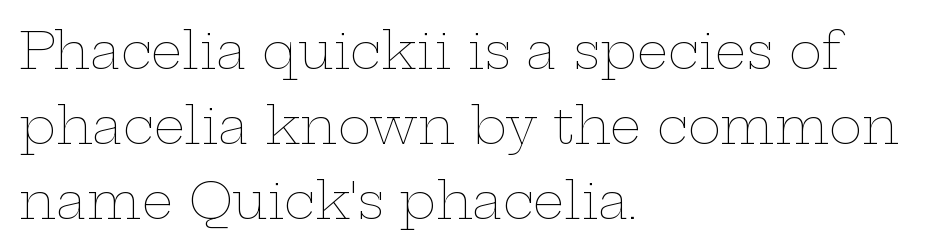
Q: Is the text bold? A: No.
Q: Is the text italic (slanted)? A: No, it is upright.
Q: Is the text underlined? A: No.
Q: How is the paragraph aligned? A: Left-aligned.
Q: Is the spacing between letters normal or unusually wide? A: Normal.
Q: Is the spacing between lines tight, normal or loose? A: Normal.
Q: Width (condensed, normal, or wide)? A: Wide.
Q: Stroke contrast? A: Low.
Q: x-height? A: Medium.
Q: Monospaced? A: No.
